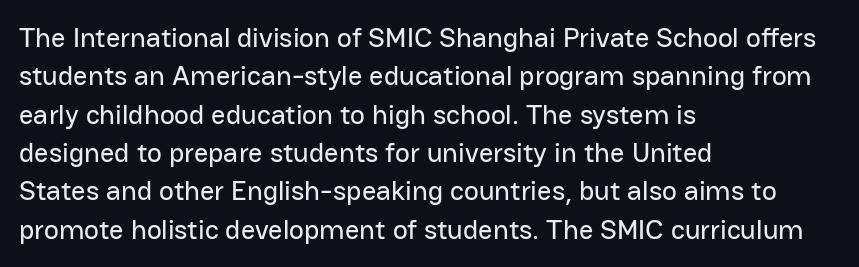
Q: Is the text italic (slanted)? A: No, it is upright.
Q: Is the typeface a serif or a sans-serif typeface? A: Sans-serif.
Q: Is the text underlined? A: No.
Q: How is the paragraph aligned? A: Left-aligned.
Q: Is the spacing between letters normal or unusually wide? A: Normal.
Q: Is the spacing between lines tight, normal or loose? A: Normal.
Q: Width (condensed, normal, or wide)? A: Normal.
Q: Stroke contrast? A: Low.
Q: x-height? A: Medium.
Q: Monospaced? A: No.
